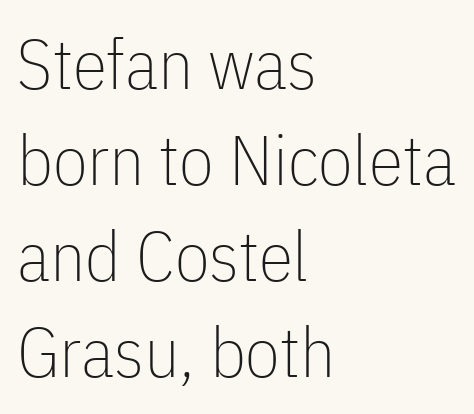
Q: Is the text bold? A: No.
Q: Is the text italic (slanted)? A: No, it is upright.
Q: Is the typeface a serif or a sans-serif typeface? A: Sans-serif.
Q: Is the text underlined? A: No.
Q: How is the paragraph aligned? A: Left-aligned.
Q: Is the spacing between letters normal or unusually wide? A: Normal.
Q: Is the spacing between lines tight, normal or loose? A: Normal.
Q: Width (condensed, normal, or wide)? A: Condensed.
Q: Stroke contrast? A: Low.
Q: x-height? A: Medium.
Q: Monospaced? A: No.
